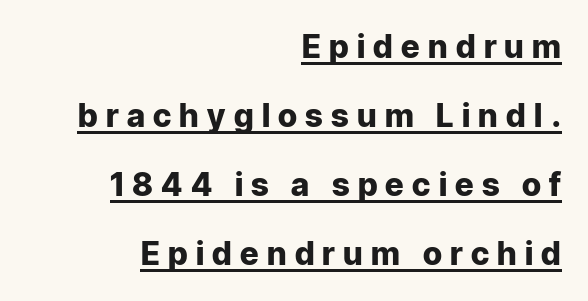
{"serif": "no", "italic": "no", "bold": "yes", "weight": "heavy", "width": "normal", "stroke_contrast": "low", "x_height": "medium", "monospaced": "no", "underline": "yes", "align": "right", "line_spacing": "loose", "line_spacing_ratio": 2.16, "letter_spacing": "wide", "letter_spacing_em": 0.26, "glyph_px": 32}
